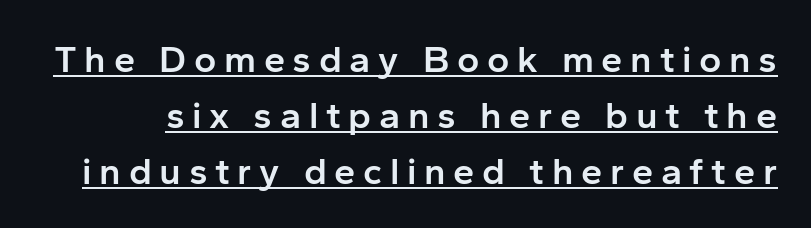
Each glyph is drawn with semibold strokes, heavier than normal yet not fully bold. Like a heading marked for emphasis, these lines bear an underscore. Do the letters lean? They stand straight. Looks like regular typesetting: each glyph gets only the width it needs. Summary of vertical rhythm: regular, with standard interline spacing.
